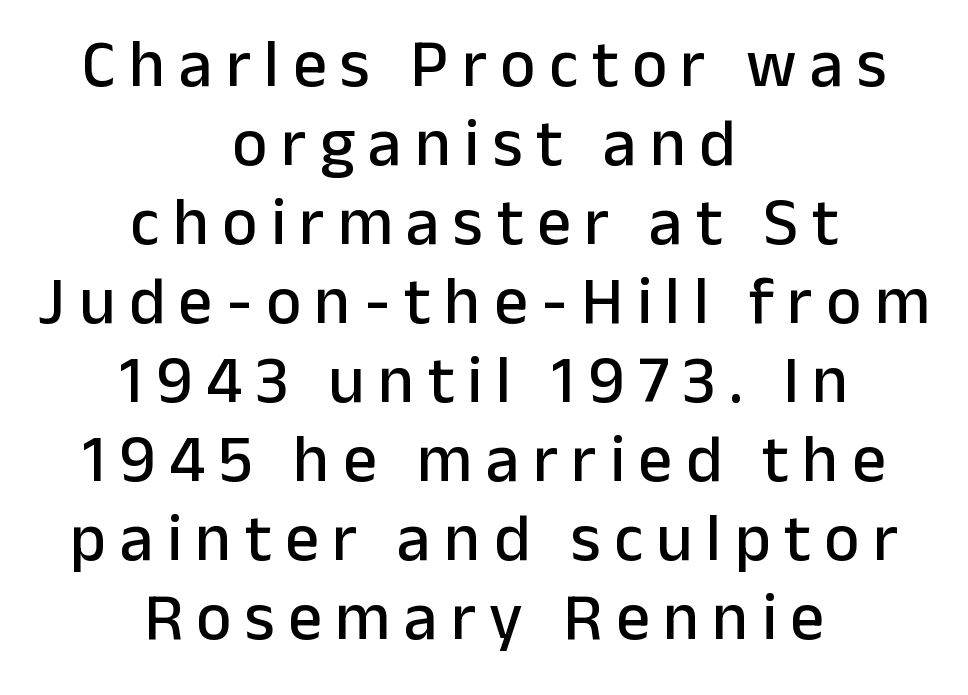
The image shows 67 px sans-serif type, upright; set centered, line spacing 1.18x, unusually wide letter spacing (+0.2 em), not underlined; low stroke contrast and a medium x-height.
